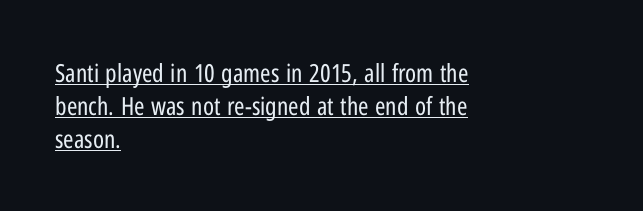
Is the letter spacing exaggerated? No — it looks like the ordinary default. Designer's note — italics off, roman on. Students, observe: this is what conventionally led text looks like. Layout note: lines flush left. Glance below the letters and you will spot a drawn line. Stems and bowls with no extra thickness — not bold.
